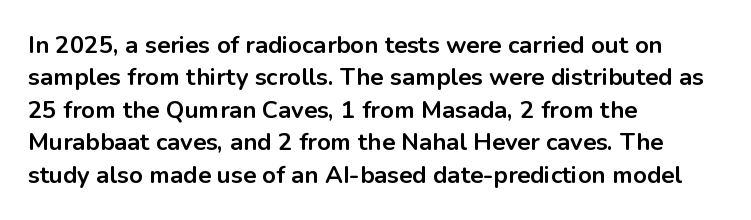
Q: Is the text bold? A: Yes.
Q: Is the text italic (slanted)? A: No, it is upright.
Q: Is the text underlined? A: No.
Q: How is the paragraph aligned? A: Left-aligned.
Q: Is the spacing between letters normal or unusually wide? A: Normal.
Q: Is the spacing between lines tight, normal or loose? A: Normal.
